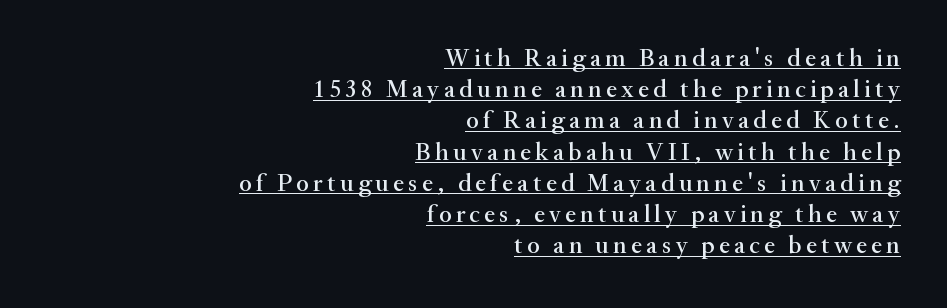
{"italic": "no", "underline": "yes", "align": "right", "line_spacing": "normal", "line_spacing_ratio": 1.25, "glyph_px": 25}
